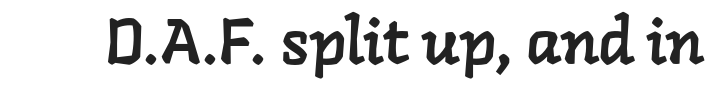
You could not count columns in this text — the font is proportionally spaced. Bare-footed words on every line. Does extra space separate the letters? No, they use regular spacing. Each letter's strokes conclude with small projecting serifs.
